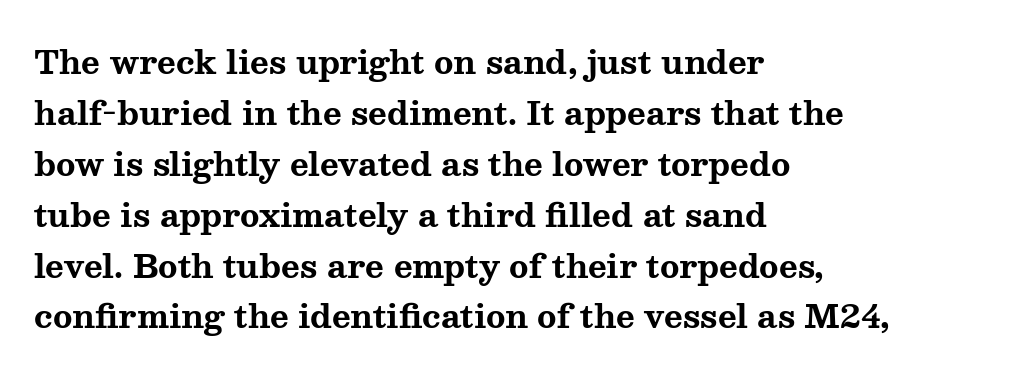
The image shows 32 px bold, wide serif type, upright; set left-aligned, normal line spacing (1.59x), normal letter spacing, not underlined; medium stroke contrast and a medium x-height.
